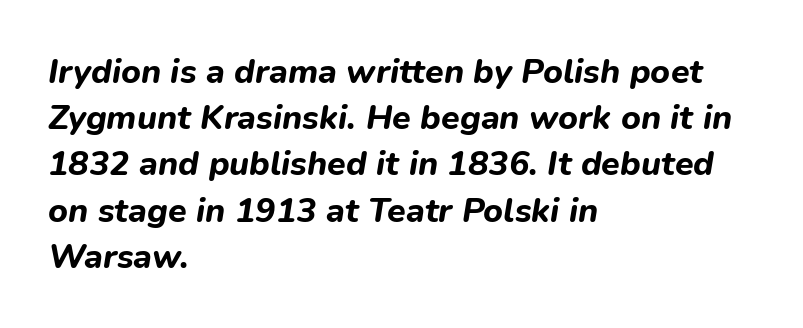
Is the type slanted? Yes — the strokes lean at a clear angle. The typesetter chose a ragged-right arrangement here. A typesetter would call this proportional, since set widths differ per character. The face used here is rendered with its standard letterfit. Strokes here are thick enough to call this a true bold. The zone under the glyphs is completely vacant.
